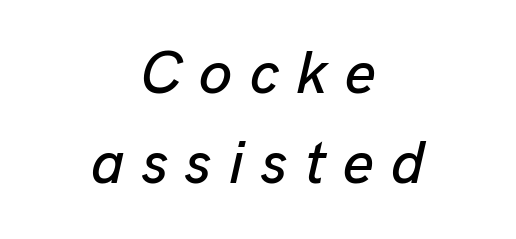
The passage is arranged like a title page — every line centered. Proportional: the letters do not fall into vertical columns. Baseline-to-baseline distance is the conventional proportion of letter height. The letters are slanted; this is an italic face. Quick note: underline off. The rendering inserts visible extra space after every character.
